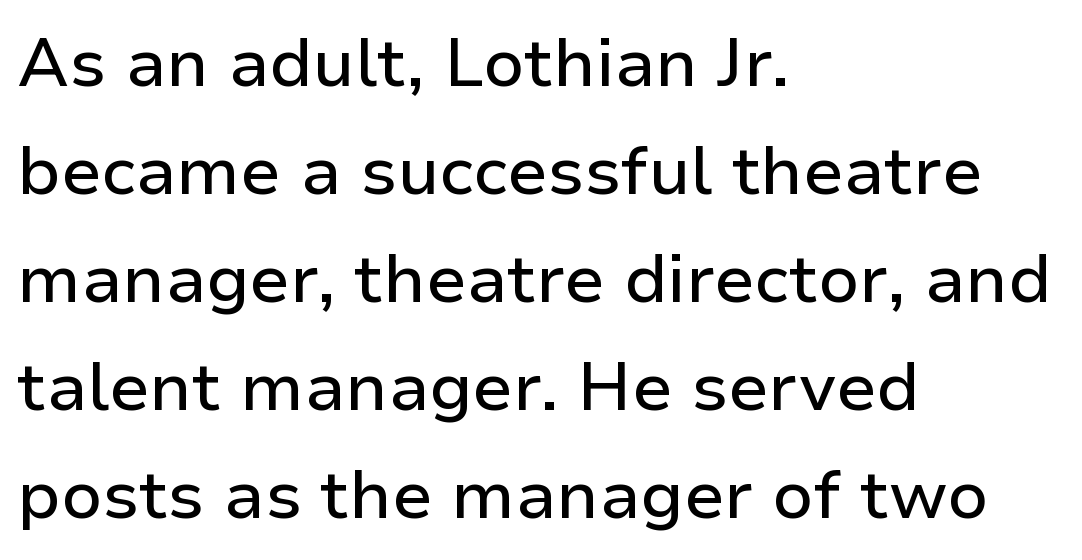
{"serif": "no", "italic": "no", "width": "normal", "stroke_contrast": "low", "x_height": "medium", "monospaced": "no", "underline": "no", "align": "left", "line_spacing": "normal", "line_spacing_ratio": 1.59, "letter_spacing": "normal", "letter_spacing_em": 0.0, "glyph_px": 68}
